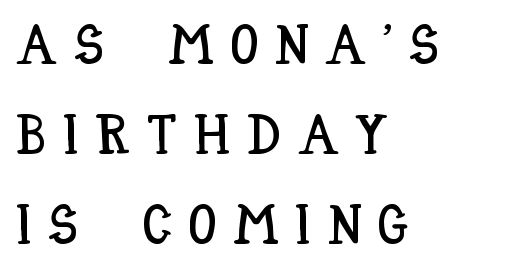
{"italic": "no", "width": "condensed", "stroke_contrast": "low", "x_height": "large", "monospaced": "no", "underline": "no", "align": "left", "line_spacing": "normal", "line_spacing_ratio": 1.61, "letter_spacing": "wide", "letter_spacing_em": 0.3, "glyph_px": 56}
